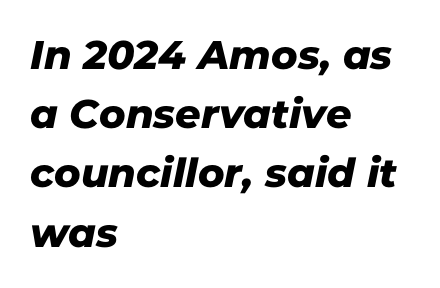
The image shows 40 px sans-serif type; set left-aligned, normal line spacing (1.48x), normal letter spacing, not underlined; low stroke contrast and a medium x-height.
